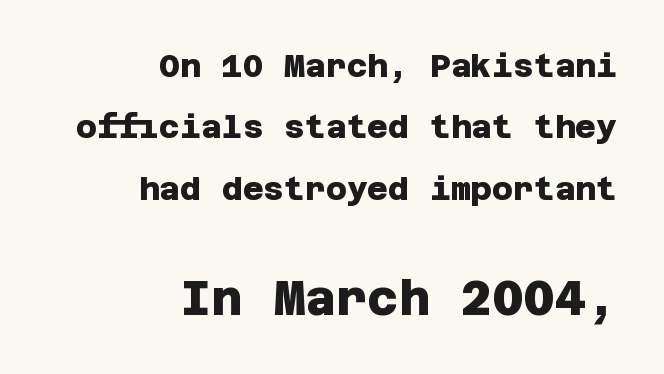
Q: Is the text bold? A: Yes.
Q: Is the typeface a serif or a sans-serif typeface? A: Sans-serif.
Q: Is the text underlined? A: No.
Q: How is the paragraph aligned? A: Right-aligned.
Q: Is the spacing between letters normal or unusually wide? A: Normal.
Q: Is the spacing between lines tight, normal or loose? A: Loose.
Q: Which block of text is set in a larger size, the first (top) or the second (bottom)? A: The second (bottom) one.
Q: Width (condensed, normal, or wide)? A: Normal.
Q: Stroke contrast? A: Low.
Q: x-height? A: Large.
